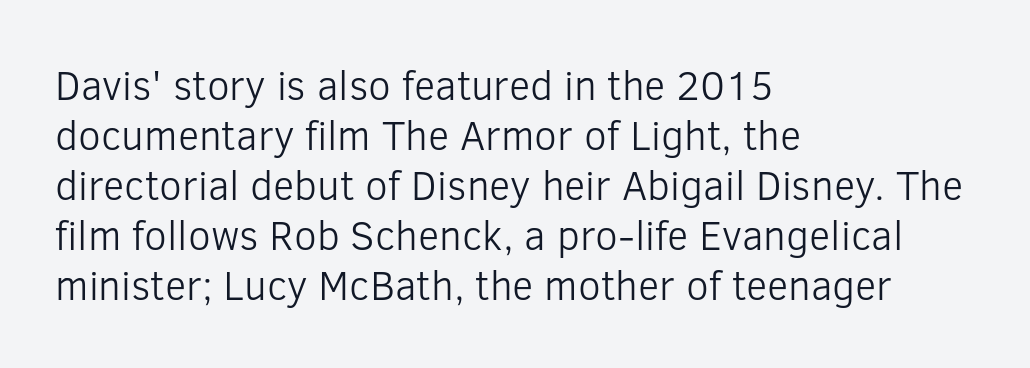
{"serif": "no", "italic": "no", "bold": "no", "weight": "light", "width": "normal", "stroke_contrast": "low", "x_height": "medium", "monospaced": "no", "underline": "no", "align": "left", "line_spacing_ratio": 1.22, "letter_spacing": "normal", "letter_spacing_em": 0.0, "glyph_px": 41}
